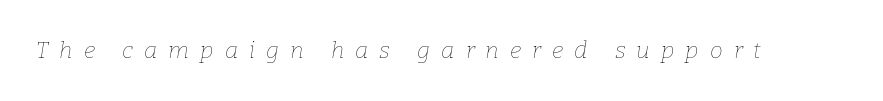
{"italic": "yes", "lean": "right", "slant_degrees": 9, "bold": "no", "underline": "no", "letter_spacing": "wide", "letter_spacing_em": 0.48, "glyph_px": 23}
